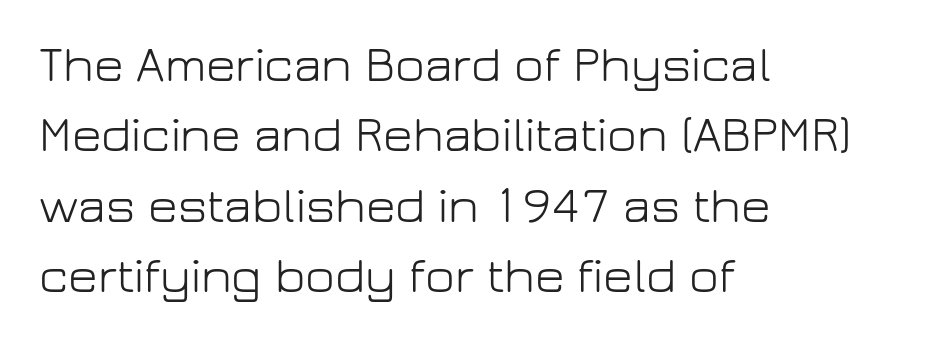
The characters display no serif detailing; their extremities are plain. The horizontal fit of the characters is conventional and even. The rendering anchors every line to the left-hand side. One glance says typical: line gaps are just what's usual. Just letters on the line, the space beneath them empty. The letters advance in unequal steps, a hallmark of proportional type.
